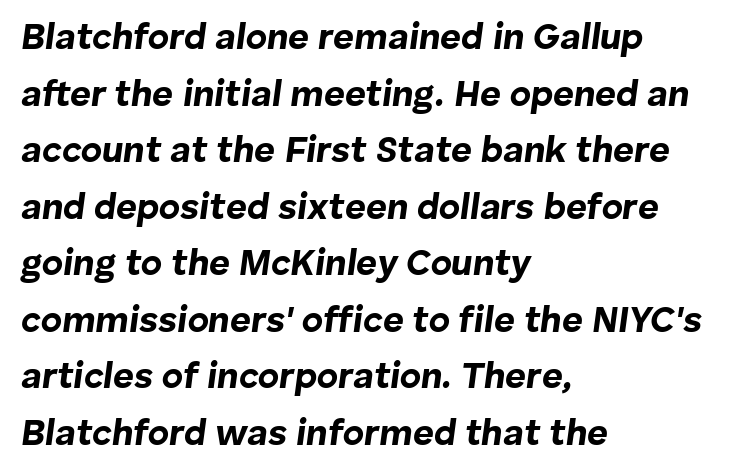
{"italic": "yes", "lean": "right", "slant_degrees": 8, "bold": "yes", "weight": "bold", "width": "normal", "stroke_contrast": "low", "x_height": "medium", "monospaced": "no", "underline": "no", "align": "left", "line_spacing": "normal", "line_spacing_ratio": 1.57, "letter_spacing": "normal", "letter_spacing_em": 0.0, "glyph_px": 36}
